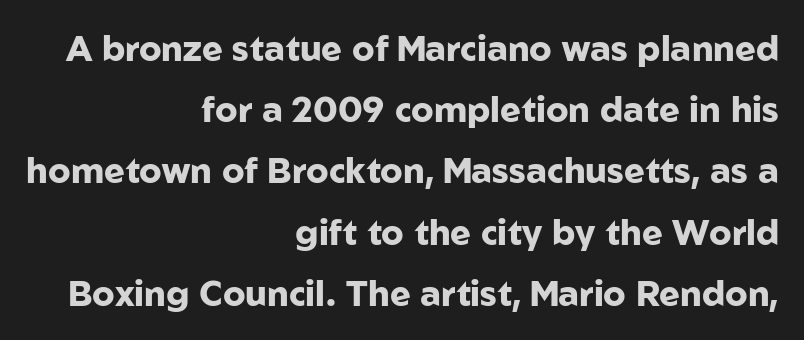
Q: Is the text bold? A: Yes.
Q: Is the text italic (slanted)? A: No, it is upright.
Q: Is the typeface a serif or a sans-serif typeface? A: Sans-serif.
Q: Is the text underlined? A: No.
Q: How is the paragraph aligned? A: Right-aligned.
Q: Is the spacing between letters normal or unusually wide? A: Normal.
Q: Width (condensed, normal, or wide)? A: Normal.
Q: Stroke contrast? A: Low.
Q: x-height? A: Medium.
Q: Monospaced? A: No.
